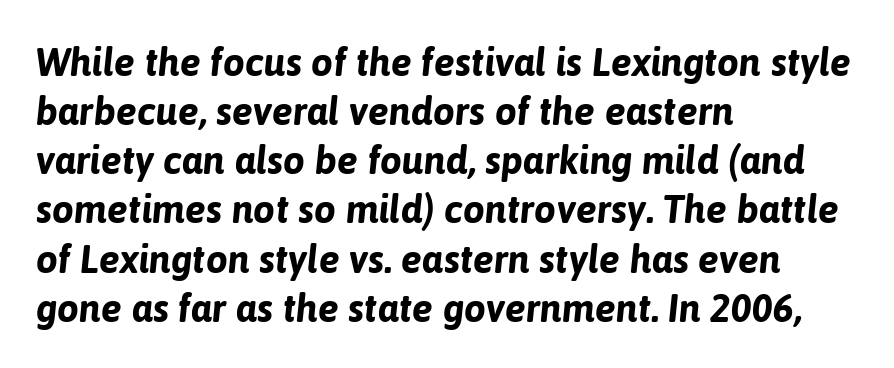
{"italic": "yes", "lean": "right", "slant_degrees": 6, "bold": "yes", "weight": "bold", "width": "normal", "stroke_contrast": "low", "x_height": "medium", "monospaced": "no", "underline": "no", "align": "left", "line_spacing": "normal", "line_spacing_ratio": 1.26, "letter_spacing": "normal", "letter_spacing_em": 0.0, "glyph_px": 39}
